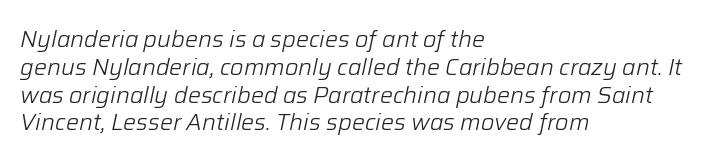
The image shows 23 px text type, italic (leaning right); set left-aligned, line spacing 1.21x, normal letter spacing, not underlined.
